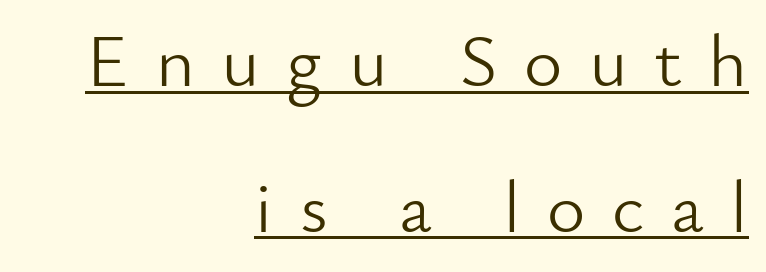
Q: Is the text bold? A: No.
Q: Is the text italic (slanted)? A: No, it is upright.
Q: Is the typeface a serif or a sans-serif typeface? A: Sans-serif.
Q: Is the text underlined? A: Yes.
Q: How is the paragraph aligned? A: Right-aligned.
Q: Is the spacing between letters normal or unusually wide? A: Unusually wide.
Q: Is the spacing between lines tight, normal or loose? A: Loose.
Q: Width (condensed, normal, or wide)? A: Normal.
Q: Stroke contrast? A: Low.
Q: x-height? A: Small.
Q: Monospaced? A: No.
